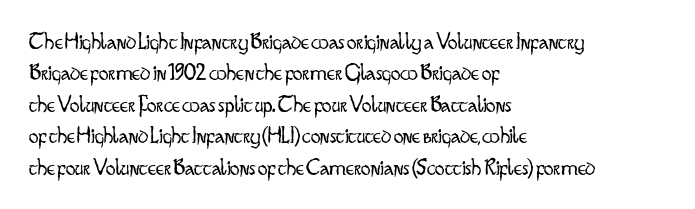
The image shows 24 px text type, upright; set left-aligned, normal line spacing (1.31x), normal letter spacing, not underlined.
